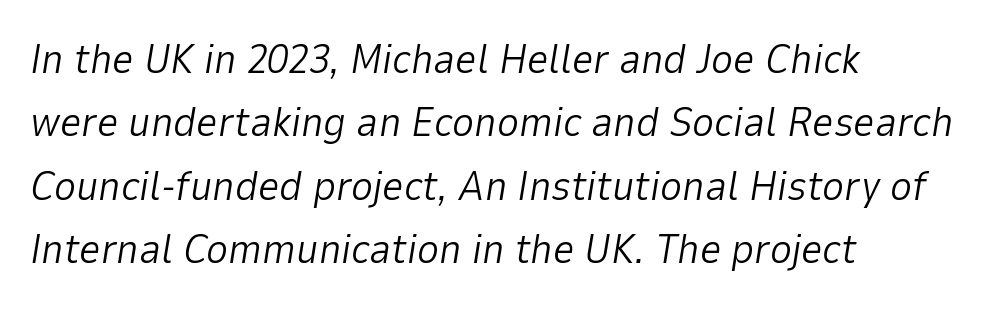
Q: Is the text bold? A: No.
Q: Is the text italic (slanted)? A: Yes, it leans right by about 9 degrees.
Q: Is the text underlined? A: No.
Q: How is the paragraph aligned? A: Left-aligned.
Q: Is the spacing between letters normal or unusually wide? A: Normal.
Q: Is the spacing between lines tight, normal or loose? A: Normal.
Q: Width (condensed, normal, or wide)? A: Normal.
Q: Stroke contrast? A: Low.
Q: x-height? A: Medium.
Q: Monospaced? A: No.
